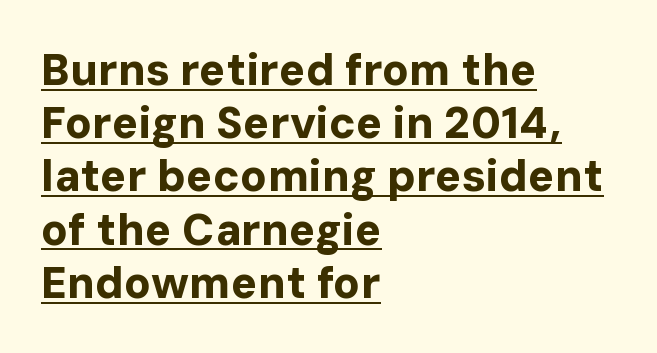
Q: Is the text bold? A: Yes.
Q: Is the text italic (slanted)? A: No, it is upright.
Q: Is the typeface a serif or a sans-serif typeface? A: Sans-serif.
Q: Is the text underlined? A: Yes.
Q: How is the paragraph aligned? A: Left-aligned.
Q: Is the spacing between letters normal or unusually wide? A: Normal.
Q: Width (condensed, normal, or wide)? A: Normal.
Q: Stroke contrast? A: Low.
Q: x-height? A: Medium.
Q: Monospaced? A: No.
